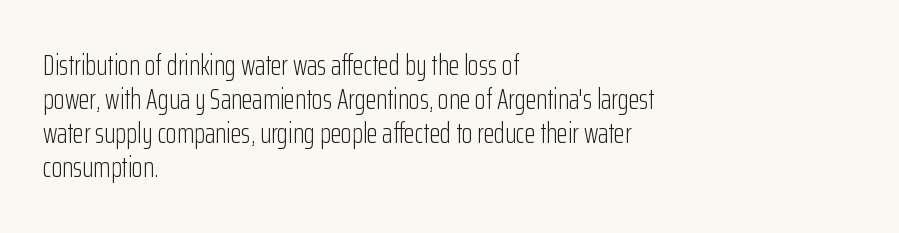
The image shows 28 px light, condensed sans-serif type, upright; set left-aligned, line spacing 1.21x, normal letter spacing, not underlined; low stroke contrast and a medium x-height.
